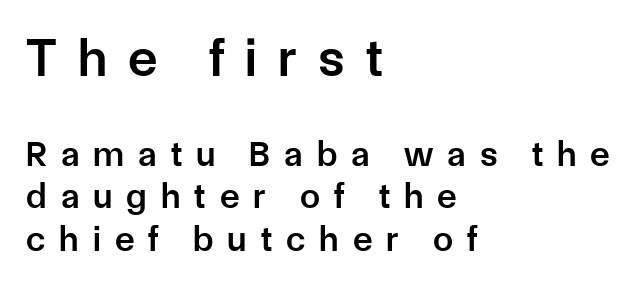
Q: Is the text bold? A: Semi-bold.
Q: Is the text italic (slanted)? A: No, it is upright.
Q: Is the typeface a serif or a sans-serif typeface? A: Sans-serif.
Q: Is the text underlined? A: No.
Q: How is the paragraph aligned? A: Left-aligned.
Q: Is the spacing between letters normal or unusually wide? A: Unusually wide.
Q: Which block of text is set in a larger size, the first (top) or the second (bottom)? A: The first (top) one.
Q: Width (condensed, normal, or wide)? A: Normal.
Q: Stroke contrast? A: Low.
Q: x-height? A: Medium.
Q: Monospaced? A: No.
